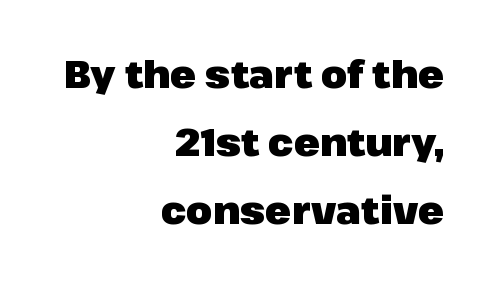
Q: Is the text bold? A: Yes.
Q: Is the text italic (slanted)? A: No, it is upright.
Q: Is the typeface a serif or a sans-serif typeface? A: Sans-serif.
Q: Is the text underlined? A: No.
Q: How is the paragraph aligned? A: Right-aligned.
Q: Is the spacing between letters normal or unusually wide? A: Normal.
Q: Width (condensed, normal, or wide)? A: Normal.
Q: Stroke contrast? A: Low.
Q: x-height? A: Medium.
Q: Monospaced? A: No.
